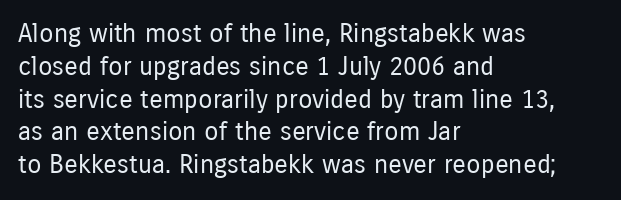
The image shows 26 px text type, upright; set left-aligned, normal line spacing (1.26x), normal letter spacing, not underlined.
